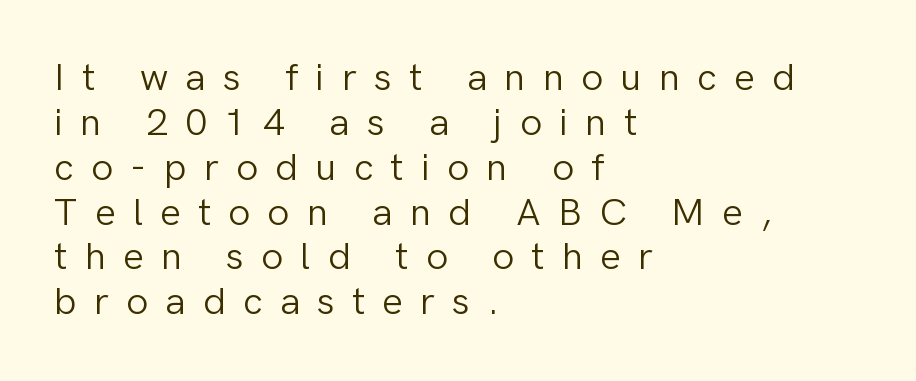
{"serif": "no", "italic": "no", "bold": "no", "weight": "light", "width": "normal", "stroke_contrast": "low", "x_height": "medium", "monospaced": "no", "underline": "no", "align": "left", "line_spacing": "tight", "line_spacing_ratio": 1.15, "letter_spacing": "wide", "letter_spacing_em": 0.44, "glyph_px": 39}
